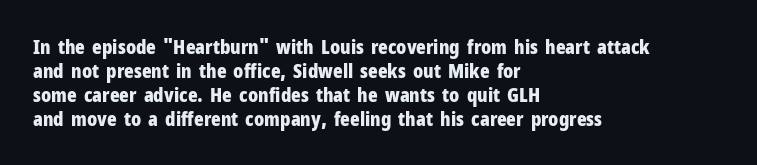
The image shows 20 px bold type, upright; set left-aligned, line spacing 1.2x, normal letter spacing, not underlined.
